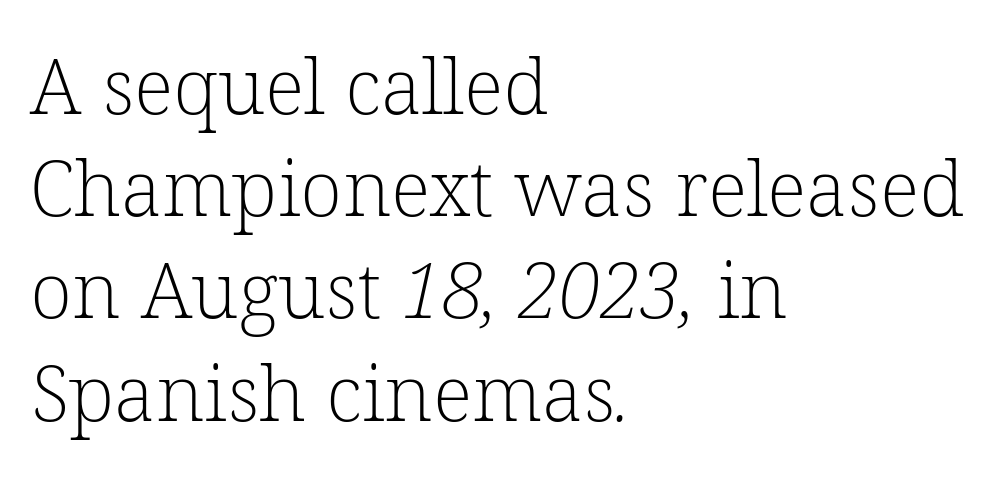
The image shows 78 px light serif type; set left-aligned, normal line spacing (1.31x), normal letter spacing, not underlined; low stroke contrast and a medium x-height.
